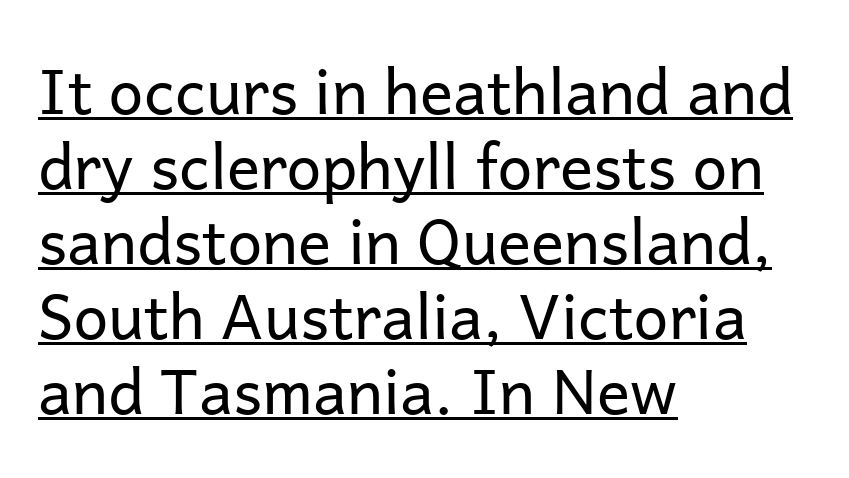
The image shows 62 px regular-weight sans-serif type, upright; set left-aligned, line spacing 1.21x, normal letter spacing, underlined; low stroke contrast and a medium x-height.
